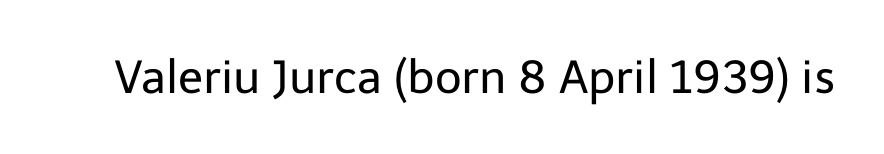
Q: Is the text bold? A: No.
Q: Is the text italic (slanted)? A: No, it is upright.
Q: Is the typeface a serif or a sans-serif typeface? A: Sans-serif.
Q: Is the text underlined? A: No.
Q: Is the spacing between letters normal or unusually wide? A: Normal.
Q: Width (condensed, normal, or wide)? A: Normal.
Q: Stroke contrast? A: Low.
Q: x-height? A: Medium.
Q: Monospaced? A: No.
